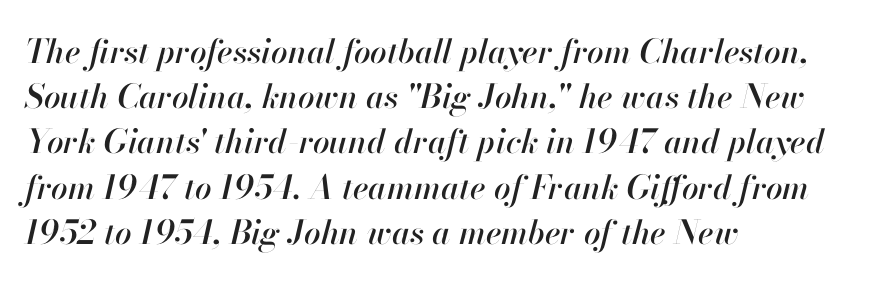
{"italic": "yes", "lean": "right", "slant_degrees": 13, "width": "normal", "stroke_contrast": "high", "x_height": "small", "monospaced": "no", "underline": "no", "align": "left", "line_spacing": "normal", "line_spacing_ratio": 1.37, "letter_spacing": "normal", "letter_spacing_em": 0.0, "glyph_px": 33}
